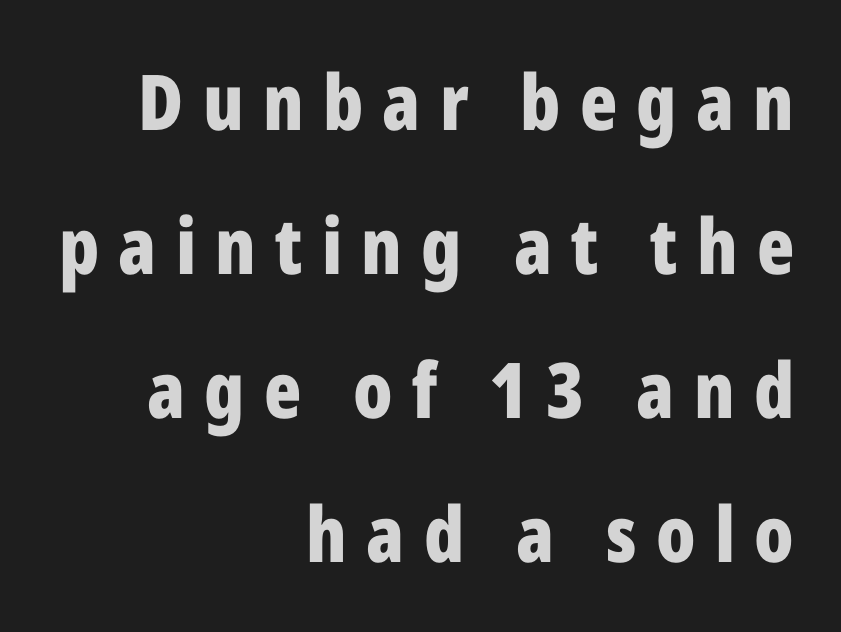
The image shows 77 px bold, condensed sans-serif type, upright; set right-aligned, line spacing 1.87x, unusually wide letter spacing (+0.25 em), not underlined; low stroke contrast and a medium x-height.
